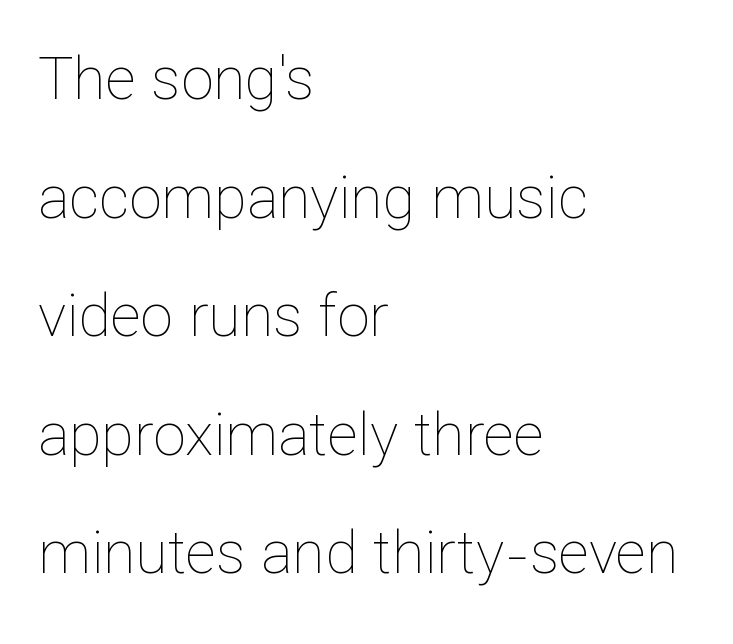
The image shows 59 px thin type, upright; set left-aligned, loose line spacing (2.01x), normal letter spacing, not underlined; low stroke contrast and a medium x-height.
